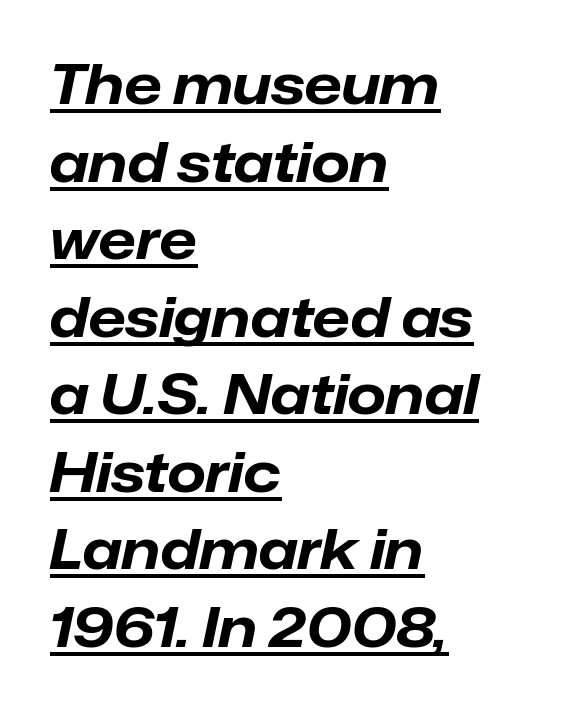
The image shows 55 px bold type, italic (leaning right); set left-aligned, normal line spacing (1.41x), normal letter spacing, underlined; low stroke contrast and a medium x-height.
